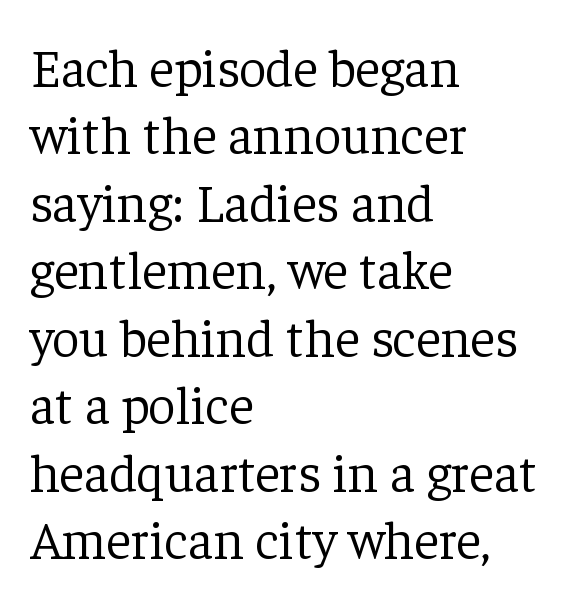
Q: Is the text bold? A: No.
Q: Is the text italic (slanted)? A: No, it is upright.
Q: Is the typeface a serif or a sans-serif typeface? A: Serif.
Q: Is the text underlined? A: No.
Q: How is the paragraph aligned? A: Left-aligned.
Q: Is the spacing between letters normal or unusually wide? A: Normal.
Q: Is the spacing between lines tight, normal or loose? A: Normal.
Q: Width (condensed, normal, or wide)? A: Normal.
Q: Stroke contrast? A: Low.
Q: x-height? A: Medium.
Q: Monospaced? A: No.
